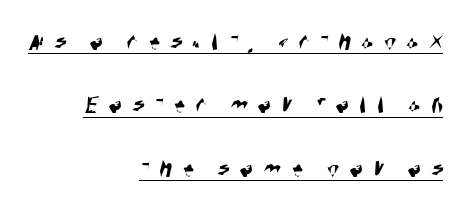
Q: Is the typeface a serif or a sans-serif typeface? A: Sans-serif.
Q: Is the text underlined? A: Yes.
Q: How is the paragraph aligned? A: Right-aligned.
Q: Is the spacing between letters normal or unusually wide? A: Unusually wide.
Q: Is the spacing between lines tight, normal or loose? A: Loose.
Q: Width (condensed, normal, or wide)? A: Condensed.
Q: Stroke contrast? A: High.
Q: x-height? A: Large.
Q: Monospaced? A: No.
